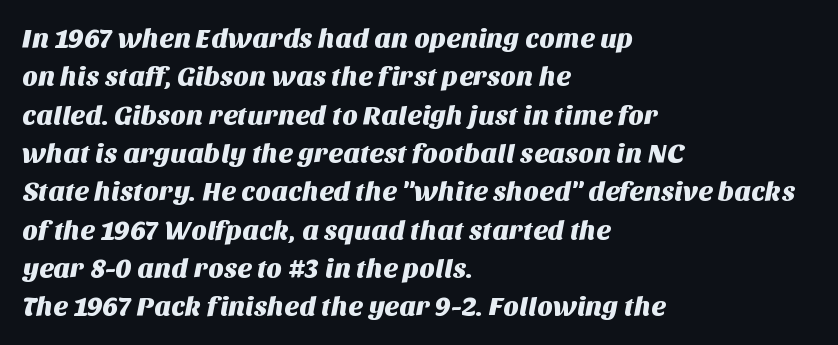
Q: Is the text underlined? A: No.
Q: How is the paragraph aligned? A: Left-aligned.
Q: Is the spacing between letters normal or unusually wide? A: Normal.
Q: Is the spacing between lines tight, normal or loose? A: Normal.
